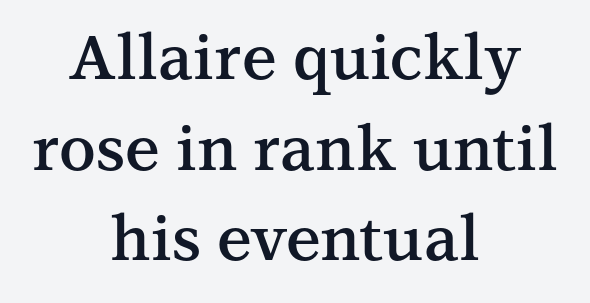
The image shows 62 px semibold serif type, upright; set centered, normal line spacing (1.46x), normal letter spacing, not underlined; medium stroke contrast and a medium x-height.
